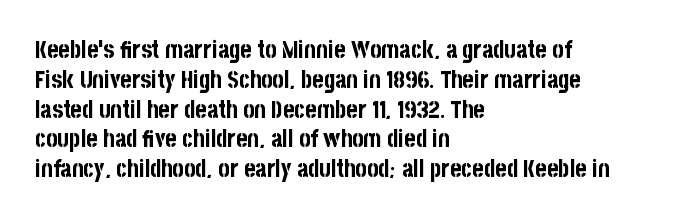
The image shows 24 px bold type, upright; set left-aligned, line spacing 1.24x, normal letter spacing, not underlined.
